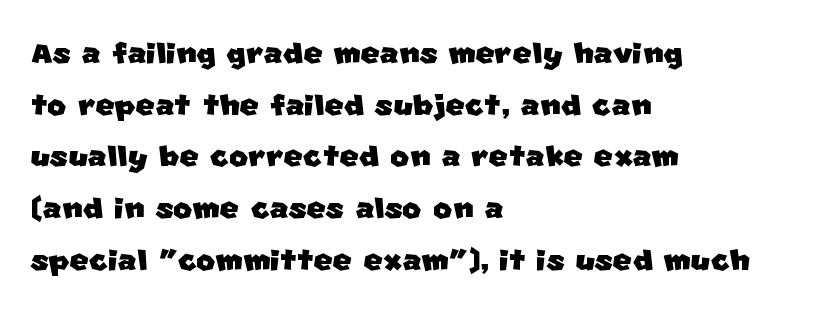
{"serif": "no", "width": "normal", "stroke_contrast": "low", "x_height": "large", "monospaced": "no", "underline": "no", "align": "left", "line_spacing": "normal", "line_spacing_ratio": 1.26, "letter_spacing": "normal", "letter_spacing_em": 0.0, "glyph_px": 41}
